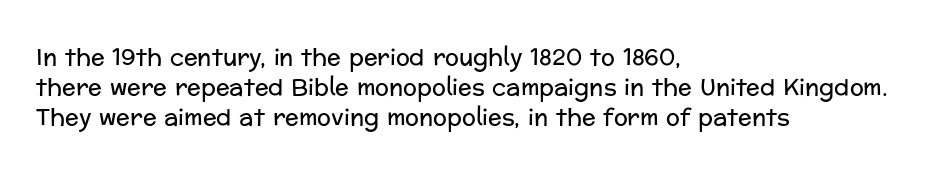
{"italic": "no", "bold": "no", "underline": "no", "align": "left", "line_spacing": "normal", "line_spacing_ratio": 1.31, "letter_spacing": "normal", "letter_spacing_em": 0.0, "glyph_px": 23}
